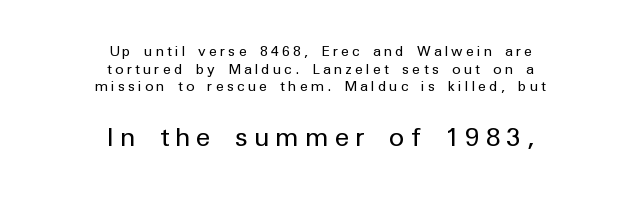
The image shows 26 px text type, upright; set centered, normal line spacing (1.26x), unusually wide letter spacing (+0.22 em), not underlined; the second (bottom) block is 1.86x larger.
